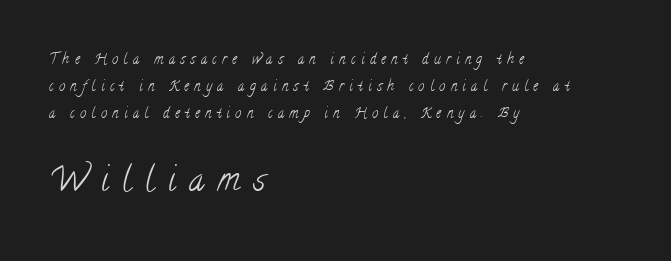
The passage shown is typed in a proportional face where columns would drift. The following chunk of copy outweighs the initial chunk in type size. Typeset ragged right — the left edge is the straight one. The text was rendered using a seriffed face with decorative stroke endings.
